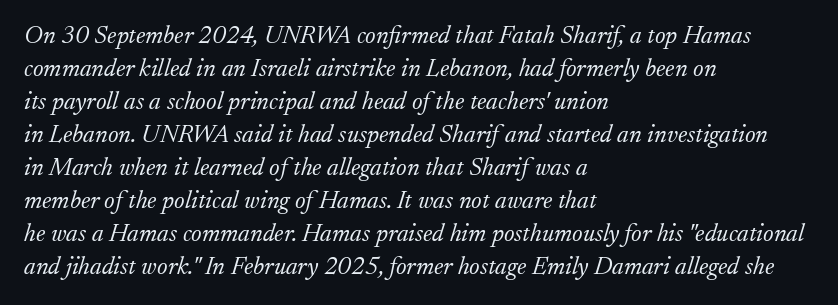
The letters sit at their default tracking, neither squeezed nor spread. Slant detected: the letters are inclined. A quiet, ordinary-to-light weight characterises the typeface. These lines stack with their left ends in a neat column. The rows are spaced the way most documents space them.
